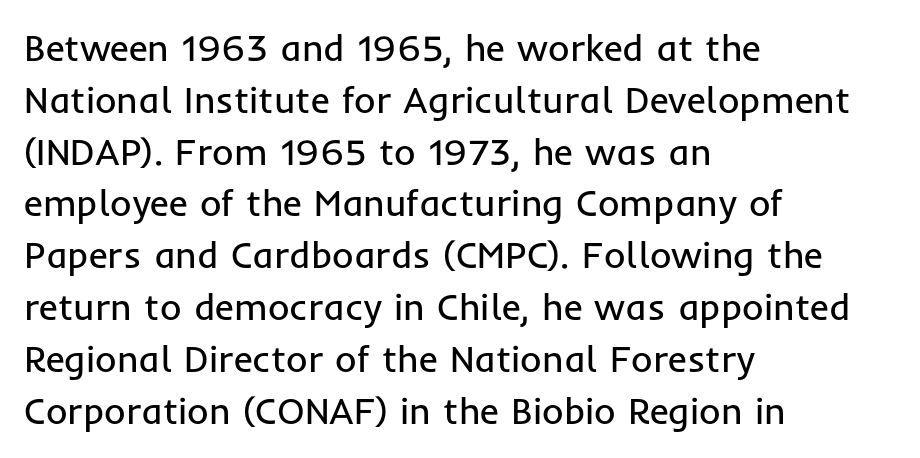
The image shows 37 px regular-weight sans-serif type, upright; set left-aligned, normal line spacing (1.4x), normal letter spacing, not underlined; low stroke contrast and a medium x-height.
